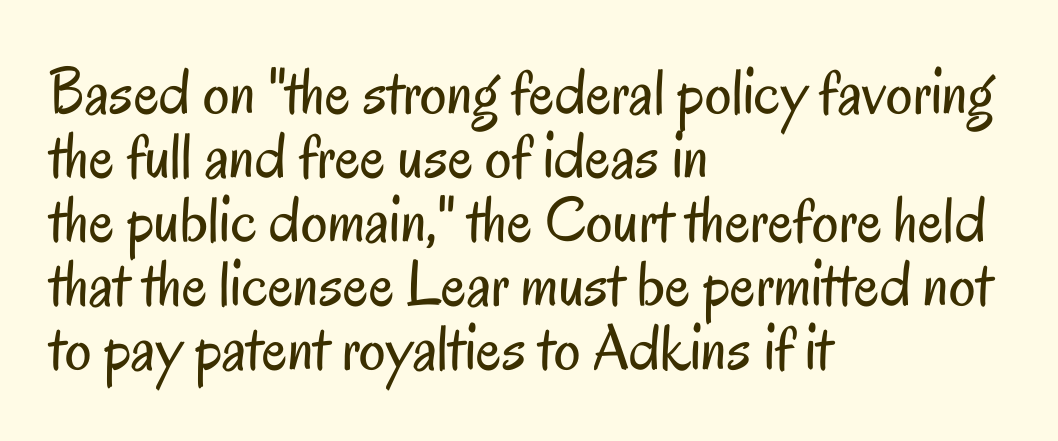
{"serif": "no", "italic": "no", "bold": "no", "weight": "regular", "width": "condensed", "stroke_contrast": "low", "x_height": "small", "monospaced": "no", "underline": "no", "align": "left", "line_spacing": "tight", "line_spacing_ratio": 0.97, "letter_spacing": "normal", "letter_spacing_em": 0.0, "glyph_px": 66}
